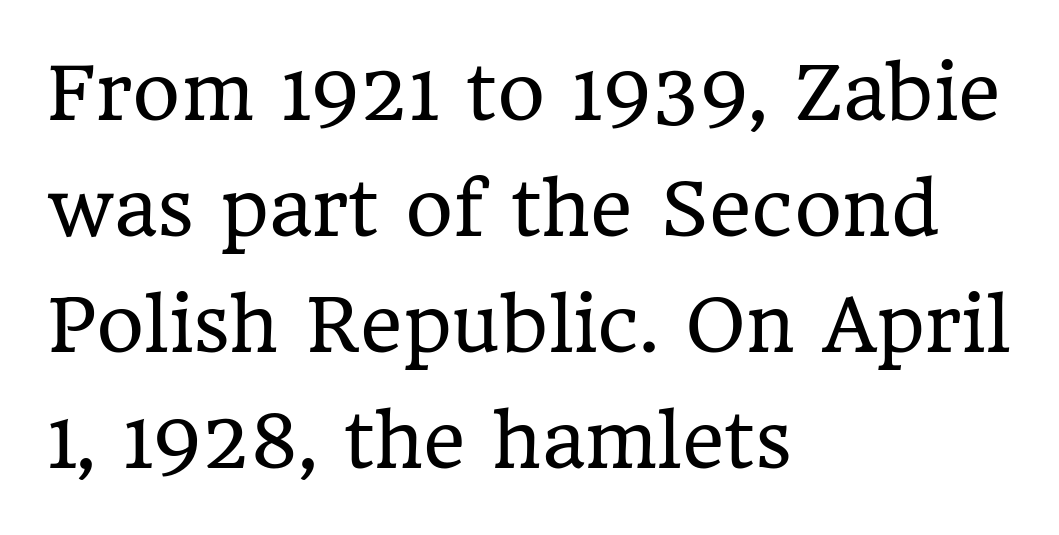
Q: Is the text bold? A: No.
Q: Is the text italic (slanted)? A: No, it is upright.
Q: Is the typeface a serif or a sans-serif typeface? A: Serif.
Q: Is the text underlined? A: No.
Q: How is the paragraph aligned? A: Left-aligned.
Q: Is the spacing between letters normal or unusually wide? A: Normal.
Q: Is the spacing between lines tight, normal or loose? A: Normal.
Q: Width (condensed, normal, or wide)? A: Normal.
Q: Stroke contrast? A: Low.
Q: x-height? A: Medium.
Q: Monospaced? A: No.
